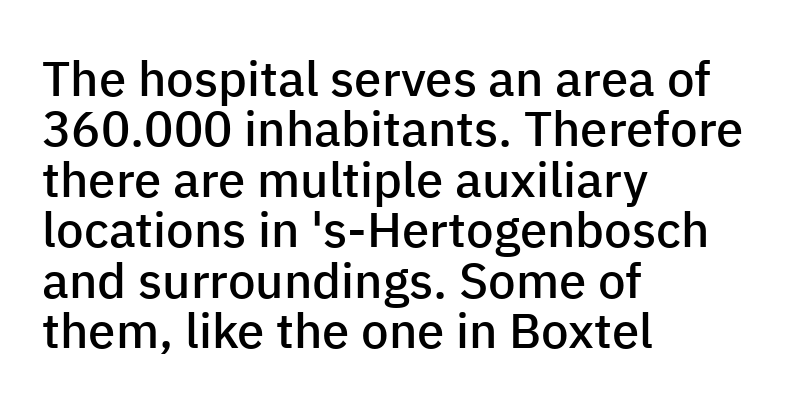
The image shows 49 px semibold sans-serif type, upright; set left-aligned, tight line spacing (1.03x), normal letter spacing, not underlined; low stroke contrast and a medium x-height.
